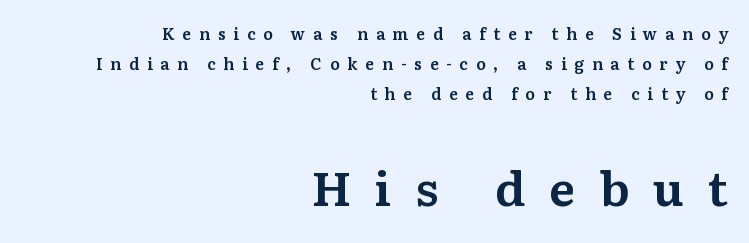
The image shows 48 px serif type, upright; set right-aligned, line spacing 1.87x, unusually wide letter spacing (+0.49 em), not underlined; the second (bottom) block is 3.0x larger; medium stroke contrast and a medium x-height.
